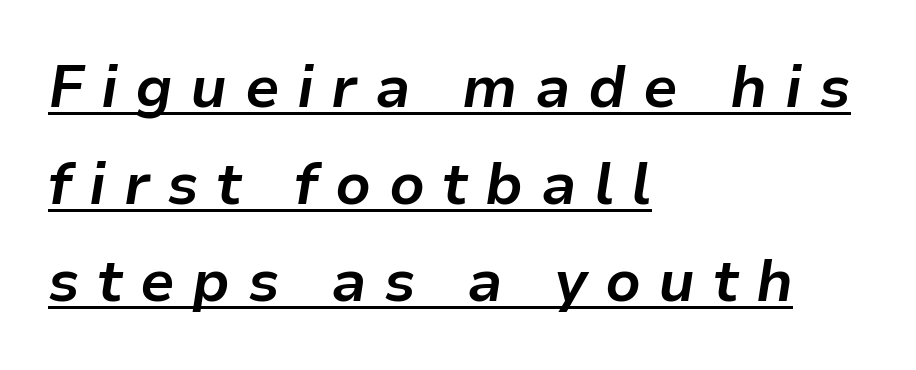
Q: Is the text bold? A: Yes.
Q: Is the text italic (slanted)? A: Yes, it leans right by about 9 degrees.
Q: Is the text underlined? A: Yes.
Q: How is the paragraph aligned? A: Left-aligned.
Q: Is the spacing between letters normal or unusually wide? A: Unusually wide.
Q: Is the spacing between lines tight, normal or loose? A: Normal.
Q: Width (condensed, normal, or wide)? A: Normal.
Q: Stroke contrast? A: Low.
Q: x-height? A: Medium.
Q: Monospaced? A: No.
